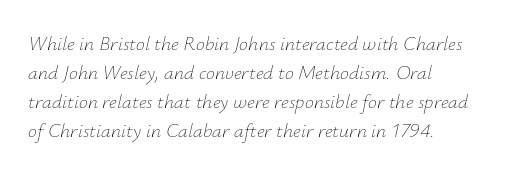
Q: Is the text bold? A: No.
Q: Is the text italic (slanted)? A: Yes, it leans right by about 12 degrees.
Q: Is the text underlined? A: No.
Q: How is the paragraph aligned? A: Left-aligned.
Q: Is the spacing between letters normal or unusually wide? A: Normal.
Q: Is the spacing between lines tight, normal or loose? A: Normal.
